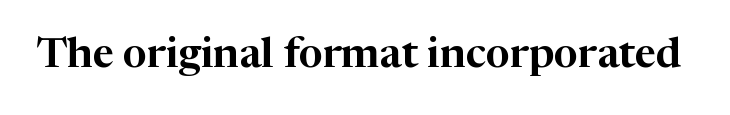
The image shows 42 px serif type, upright; set normal letter spacing, not underlined; high stroke contrast and a medium x-height.
